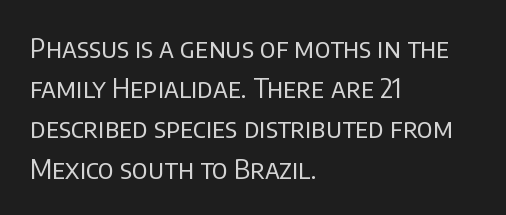
Q: Is the text bold? A: No.
Q: Is the text italic (slanted)? A: No, it is upright.
Q: Is the text underlined? A: No.
Q: How is the paragraph aligned? A: Left-aligned.
Q: Is the spacing between letters normal or unusually wide? A: Normal.
Q: Is the spacing between lines tight, normal or loose? A: Normal.
